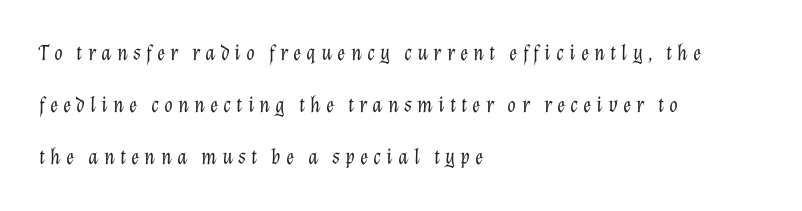
What's the leading like? Stretched, with rows far apart. Each stroke keeps to a modest, everyday thickness or less. Lines of text with bare space underneath. In CSS terms this would be text-align: left. The type is letterspaced generously, with wide tracking.
